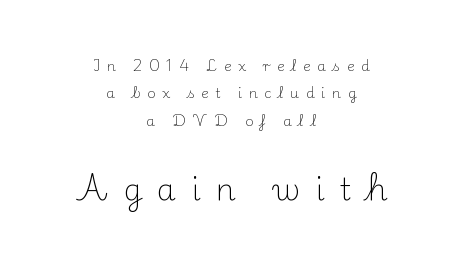
{"serif": "yes", "italic": "no", "bold": "no", "weight": "light", "width": "normal", "stroke_contrast": "medium", "x_height": "small", "monospaced": "no", "underline": "no", "align": "center", "line_spacing": "loose", "line_spacing_ratio": 1.95, "letter_spacing": "wide", "letter_spacing_em": 0.47, "larger_block": "second", "size_ratio": 2.21, "glyph_px": 31}
